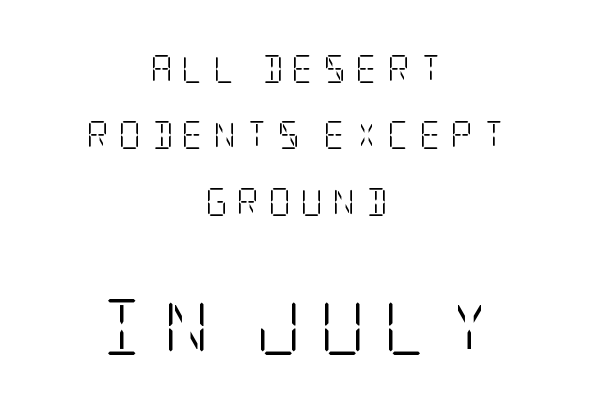
The image shows 56 px light, condensed serif type, upright; set centered, loose line spacing (2.37x), unusually wide letter spacing (+0.32 em), not underlined; the second (bottom) block is 2.0x larger; low stroke contrast and a large x-height.
